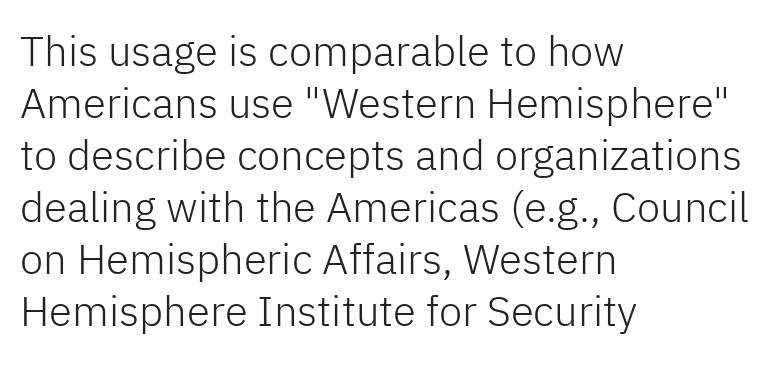
{"serif": "no", "italic": "no", "bold": "no", "weight": "light", "width": "normal", "stroke_contrast": "low", "x_height": "medium", "monospaced": "no", "underline": "no", "align": "left", "line_spacing_ratio": 1.24, "letter_spacing": "normal", "letter_spacing_em": 0.0, "glyph_px": 42}
